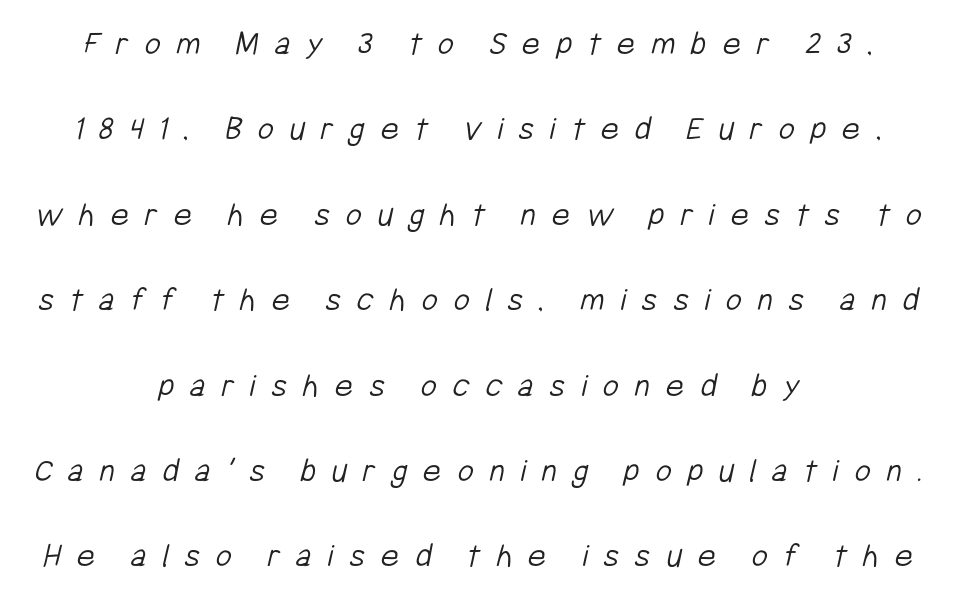
The image shows 35 px light, condensed sans-serif type; set centered, loose line spacing (2.44x), unusually wide letter spacing (+0.45 em), not underlined; low stroke contrast and a medium x-height.
